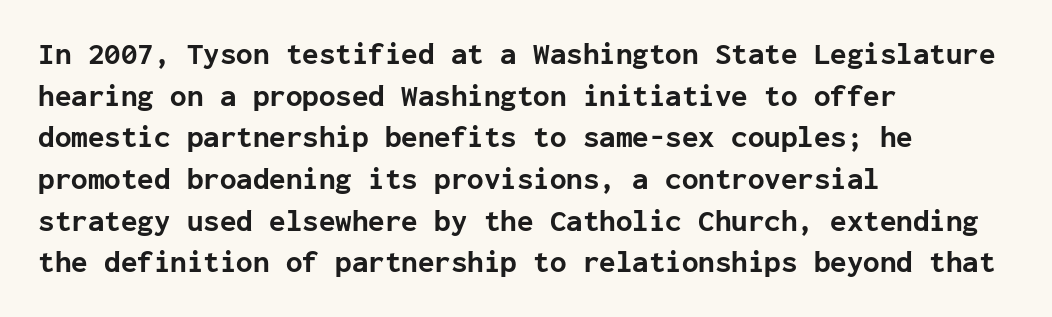
{"serif": "no", "italic": "no", "bold": "yes", "weight": "bold", "width": "normal", "stroke_contrast": "low", "x_height": "medium", "monospaced": "yes", "underline": "no", "align": "left", "line_spacing": "normal", "line_spacing_ratio": 1.39, "letter_spacing": "normal", "letter_spacing_em": 0.0, "glyph_px": 30}
